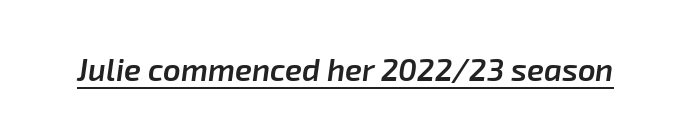
Q: Is the text bold? A: Semi-bold.
Q: Is the text italic (slanted)? A: Yes, it leans right by about 8 degrees.
Q: Is the text underlined? A: Yes.
Q: Is the spacing between letters normal or unusually wide? A: Normal.
Q: Width (condensed, normal, or wide)? A: Normal.
Q: Stroke contrast? A: Low.
Q: x-height? A: Medium.
Q: Monospaced? A: No.
